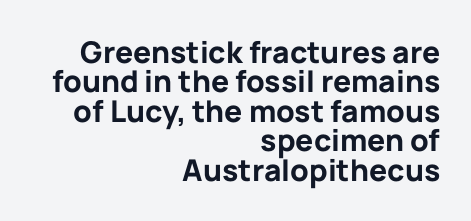
The image shows 30 px bold sans-serif type, upright; set right-aligned, tight line spacing (0.98x), normal letter spacing, not underlined; low stroke contrast and a medium x-height.
